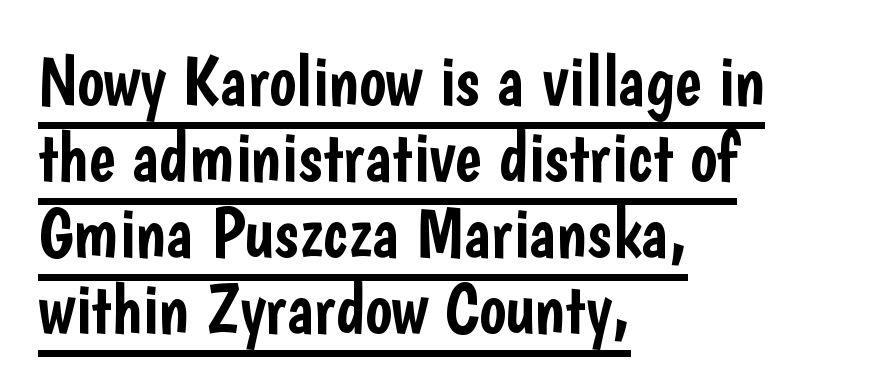
The image shows 71 px condensed sans-serif type, upright; set left-aligned, tight line spacing (1.07x), normal letter spacing, underlined; low stroke contrast and a medium x-height.
